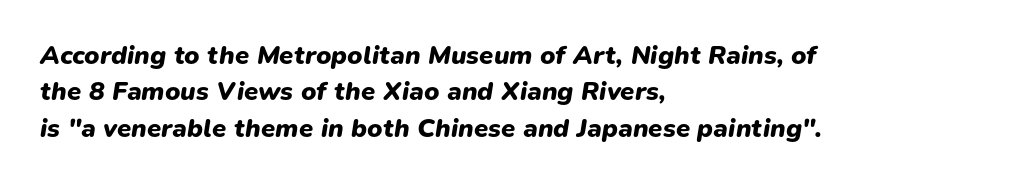
Look at the tracking — it's just the regular setting, nothing added. Look at the stroke-to-counter ratio: heavy, a bold. The glyphs are unaccompanied by any horizontal stroke below them. One-word summary of the alignment: left.
